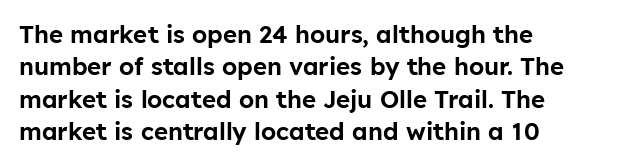
Glyph-to-glyph distance matches everyday printed text. Teacher's note: observe the even left margin — that is flush-left alignment. Type without underlining. This sample keeps an unexceptional amount of space between lines. This is roman type, the default non-slanted kind.
